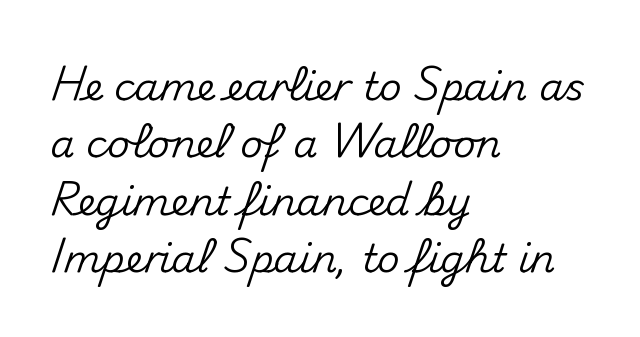
Spacing verdict: proportional, widths tailored to each character. Each word holds together tightly as a unit, with standard inter-letter gaps. Unlike a traditional serif, this face leaves its strokes unadorned. The lines are quadded left.
